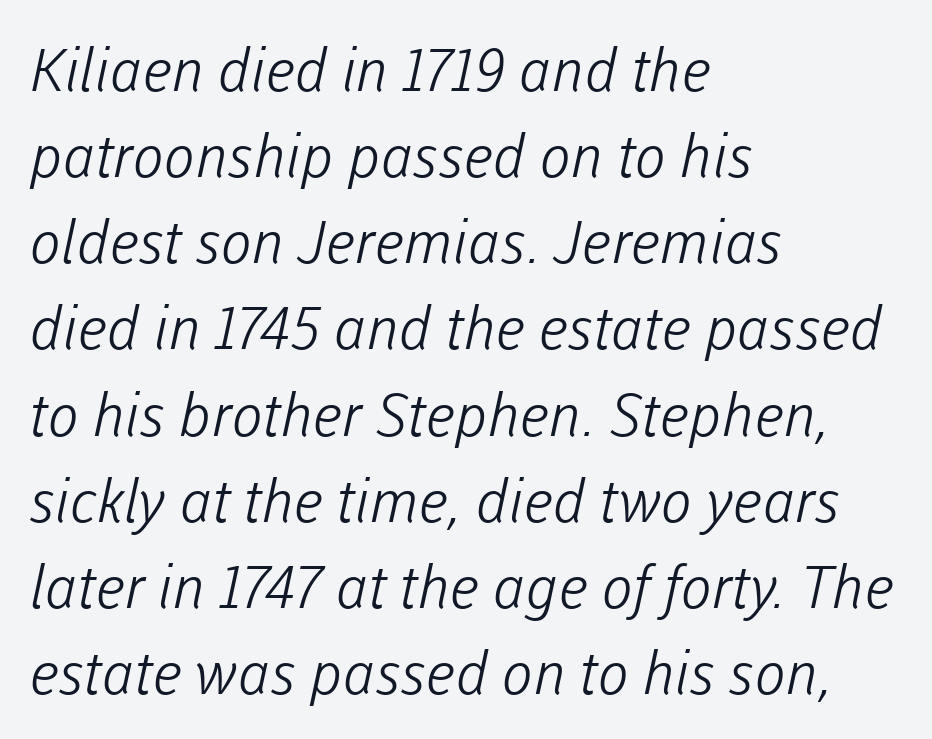
The image shows 59 px light sans-serif type; set left-aligned, normal line spacing (1.46x), normal letter spacing, not underlined; low stroke contrast and a medium x-height.
